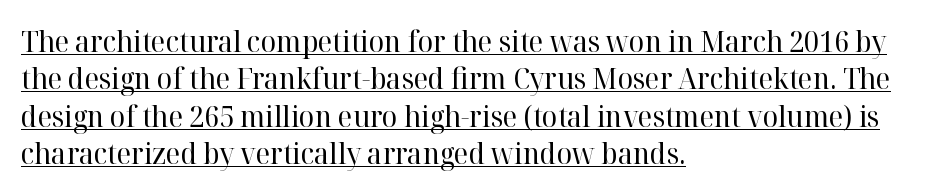
Q: Is the text bold? A: No.
Q: Is the text italic (slanted)? A: No, it is upright.
Q: Is the typeface a serif or a sans-serif typeface? A: Serif.
Q: Is the text underlined? A: Yes.
Q: How is the paragraph aligned? A: Left-aligned.
Q: Is the spacing between letters normal or unusually wide? A: Normal.
Q: Is the spacing between lines tight, normal or loose? A: Normal.
Q: Width (condensed, normal, or wide)? A: Normal.
Q: Stroke contrast? A: High.
Q: x-height? A: Medium.
Q: Monospaced? A: No.
